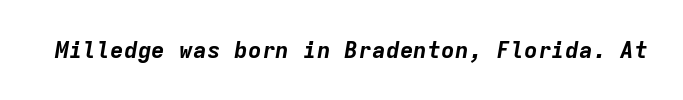
{"italic": "yes", "lean": "right", "slant_degrees": 9, "bold": "yes", "underline": "no", "letter_spacing": "normal", "letter_spacing_em": 0.0, "glyph_px": 23}
